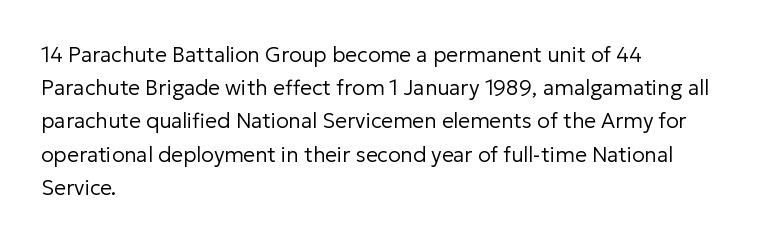
The face looks like a standard text weight, possibly lighter. Short and long lines alike share a common starting point at left. Vertically, the passage feels balanced, rows spaced as you'd expect. A bare baseline throughout the passage. Here the glyphs are tracked normally, forming tight word shapes.
